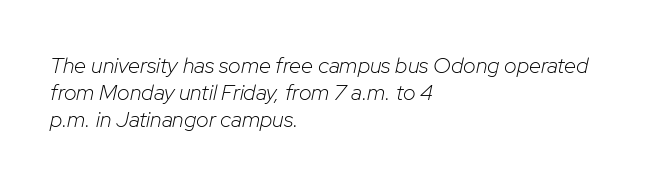
{"italic": "yes", "lean": "right", "slant_degrees": 12, "bold": "no", "underline": "no", "align": "left", "line_spacing_ratio": 1.23, "letter_spacing": "normal", "letter_spacing_em": 0.0, "glyph_px": 22}
